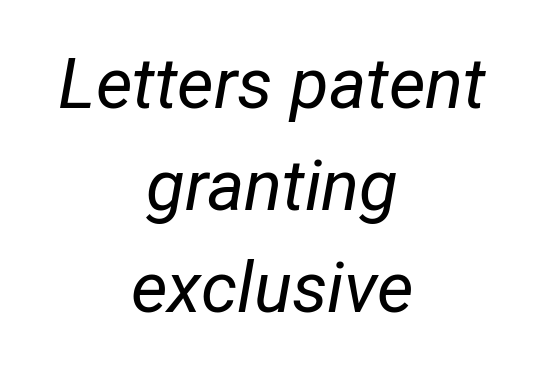
{"italic": "yes", "lean": "right", "slant_degrees": 12, "bold": "no", "weight": "regular", "width": "condensed", "stroke_contrast": "low", "x_height": "medium", "monospaced": "no", "underline": "no", "align": "center", "line_spacing": "normal", "line_spacing_ratio": 1.44, "letter_spacing": "normal", "letter_spacing_em": 0.0, "glyph_px": 71}
